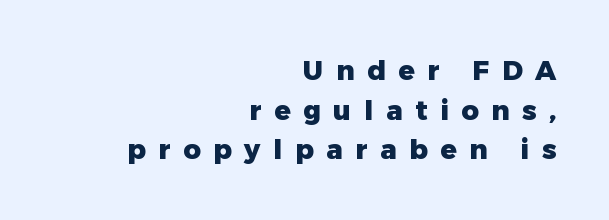
Q: Is the text bold? A: Yes.
Q: Is the text italic (slanted)? A: No, it is upright.
Q: Is the text underlined? A: No.
Q: How is the paragraph aligned? A: Right-aligned.
Q: Is the spacing between letters normal or unusually wide? A: Unusually wide.
Q: Is the spacing between lines tight, normal or loose? A: Normal.
